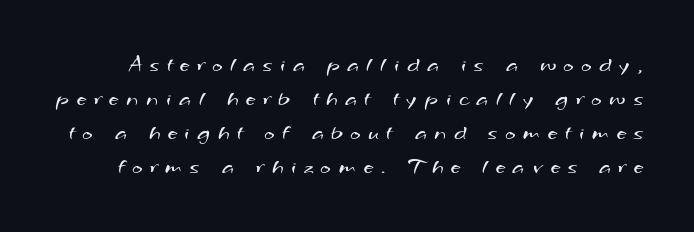
The face used here is rendered with a markedly widened letterfit. Heft: none added — not bold. A clean baseline with only descenders dipping below it. Rows of type keep a routine distance in the vertical direction.
